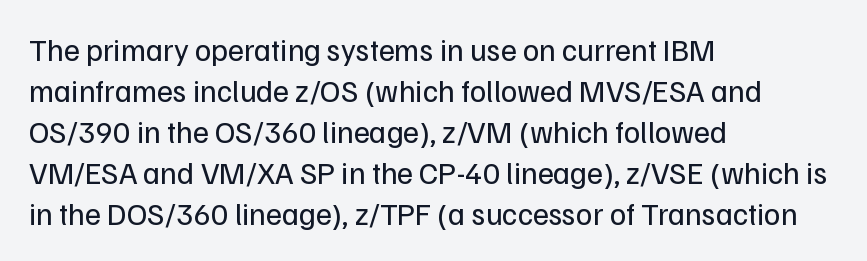
Vertical stems look standard width or narrower in stroke. Spacing verdict: proportional, widths tailored to each character. What stands out about the letter spacing? Nothing — it is the standard amount. This rendering employs a face without finishing strokes, i.e., a sans-serif. The string is rendered with underlining switched off.
